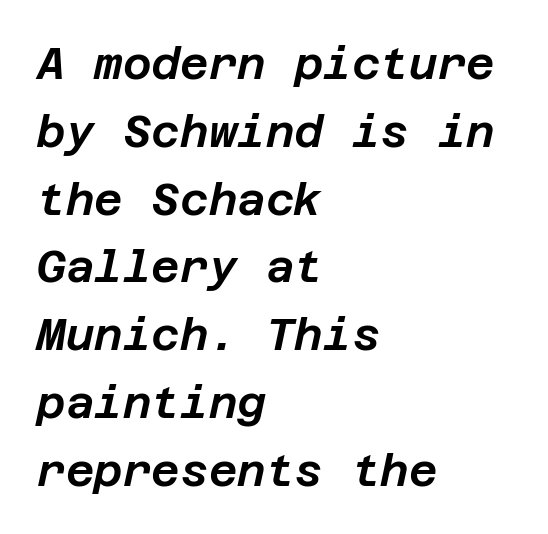
Q: Is the text italic (slanted)? A: Yes, it leans right by about 12 degrees.
Q: Is the text underlined? A: No.
Q: How is the paragraph aligned? A: Left-aligned.
Q: Is the spacing between letters normal or unusually wide? A: Normal.
Q: Is the spacing between lines tight, normal or loose? A: Normal.
Q: Width (condensed, normal, or wide)? A: Normal.
Q: Stroke contrast? A: Low.
Q: x-height? A: Large.
